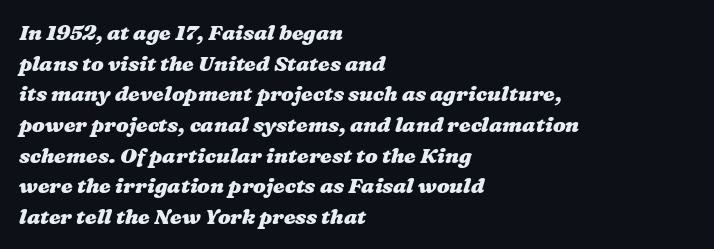
The image shows 21 px bold type; set left-aligned, normal line spacing (1.46x), normal letter spacing, not underlined.
